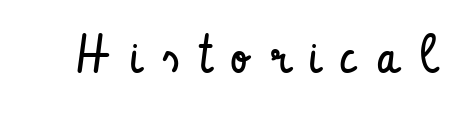
Does the lettering tilt? It doesn't — this is upright. The glyphs in this specimen are sans serif. Honestly, there is no underline to notice here at all. Look at the tracking — it's clearly loosened, letters drifting apart. Bold? No — there's no thickening of the strokes. You could not count columns in this text — the font is proportionally spaced.
